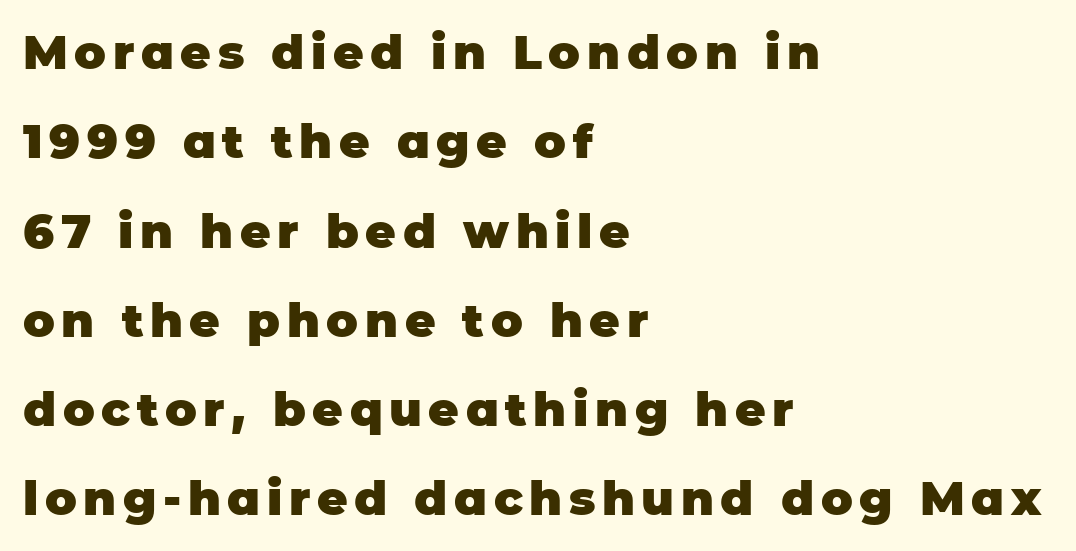
{"serif": "no", "italic": "no", "bold": "yes", "weight": "heavy", "width": "normal", "stroke_contrast": "low", "x_height": "large", "monospaced": "no", "underline": "no", "align": "left", "line_spacing": "loose", "line_spacing_ratio": 1.9, "glyph_px": 47}
